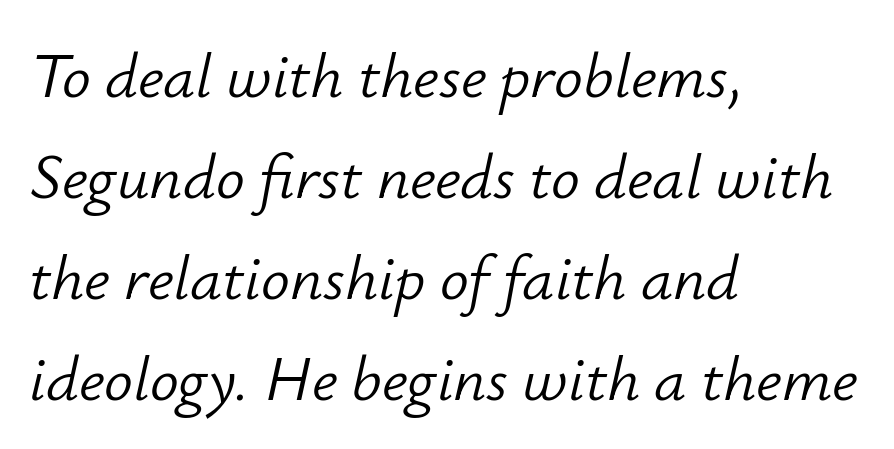
{"italic": "yes", "lean": "right", "slant_degrees": 12, "bold": "no", "weight": "light", "width": "normal", "stroke_contrast": "low", "x_height": "small", "monospaced": "no", "underline": "no", "align": "left", "line_spacing": "normal", "line_spacing_ratio": 1.58, "letter_spacing": "normal", "letter_spacing_em": 0.0, "glyph_px": 64}
